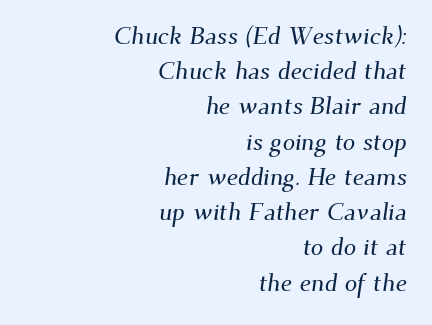
Q: Is the text underlined? A: No.
Q: How is the paragraph aligned? A: Right-aligned.
Q: Is the spacing between letters normal or unusually wide? A: Normal.
Q: Is the spacing between lines tight, normal or loose? A: Normal.
